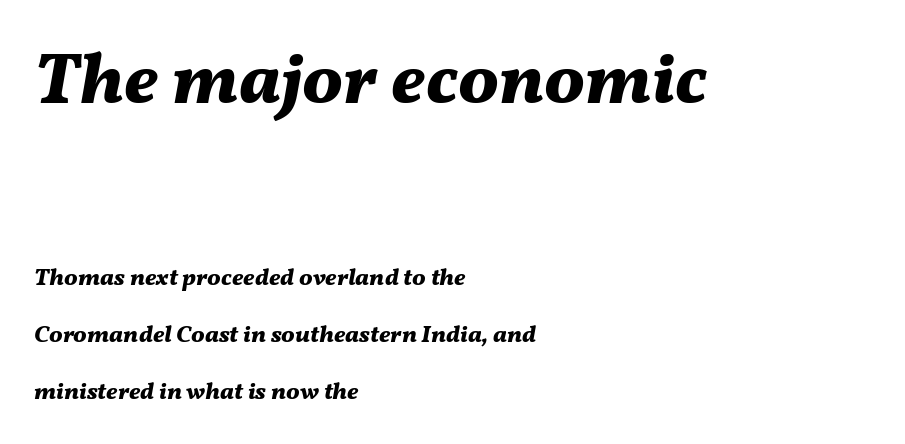
Q: Is the text bold? A: Yes.
Q: Is the text italic (slanted)? A: Yes, it leans right by about 11 degrees.
Q: Is the text underlined? A: No.
Q: How is the paragraph aligned? A: Left-aligned.
Q: Is the spacing between letters normal or unusually wide? A: Normal.
Q: Is the spacing between lines tight, normal or loose? A: Loose.
Q: Which block of text is set in a larger size, the first (top) or the second (bottom)? A: The first (top) one.
Q: Width (condensed, normal, or wide)? A: Normal.
Q: Stroke contrast? A: Medium.
Q: x-height? A: Medium.
Q: Monospaced? A: No.
